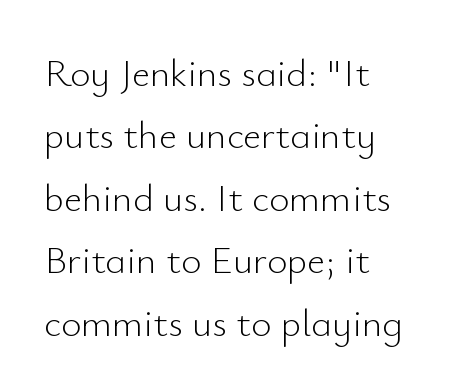
Compared with typical paragraphs, the rows here are spaced about the same. This reads as an unemphasized weight, regular at the heaviest. If you drew a ruler down the left edge, every line would touch it. Is there any slant? The stems are plumb.
